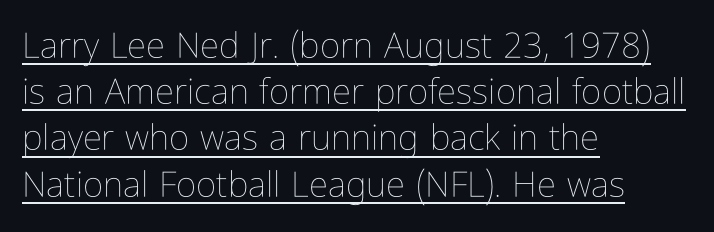
Q: Is the text bold? A: No.
Q: Is the text italic (slanted)? A: No, it is upright.
Q: Is the text underlined? A: Yes.
Q: How is the paragraph aligned? A: Left-aligned.
Q: Is the spacing between letters normal or unusually wide? A: Normal.
Q: Is the spacing between lines tight, normal or loose? A: Normal.
Q: Width (condensed, normal, or wide)? A: Condensed.
Q: Stroke contrast? A: Low.
Q: x-height? A: Medium.
Q: Monospaced? A: No.
